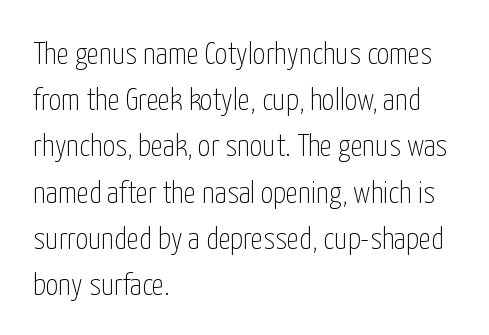
The words here are not underlined. The gaps between neighbouring characters are ordinary and unremarkable. One-word summary of the alignment: left. Is there much room between lines? A standard amount, neither cramped nor airy. Quick note: not italic, upright. A light-to-regular cut is what we see here.
